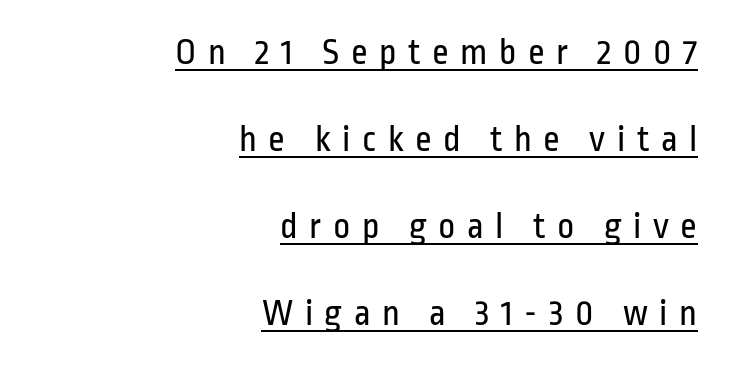
{"serif": "no", "italic": "no", "bold": "no", "weight": "regular", "width": "condensed", "stroke_contrast": "low", "x_height": "medium", "monospaced": "no", "underline": "yes", "align": "right", "line_spacing": "loose", "line_spacing_ratio": 2.35, "letter_spacing": "wide", "letter_spacing_em": 0.31, "glyph_px": 37}
